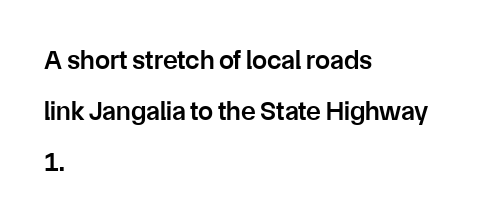
{"italic": "no", "bold": "semi", "underline": "no", "align": "left", "line_spacing_ratio": 1.88, "letter_spacing": "normal", "letter_spacing_em": 0.0, "glyph_px": 27}
